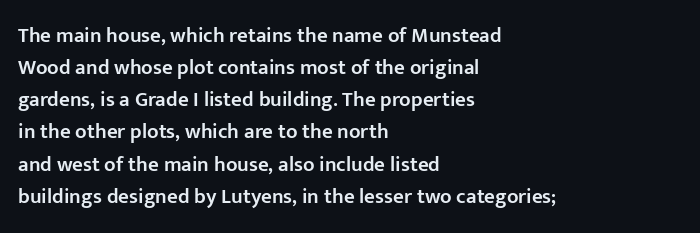
The image shows 21 px text type, upright; set left-aligned, normal line spacing (1.53x), normal letter spacing, not underlined.
